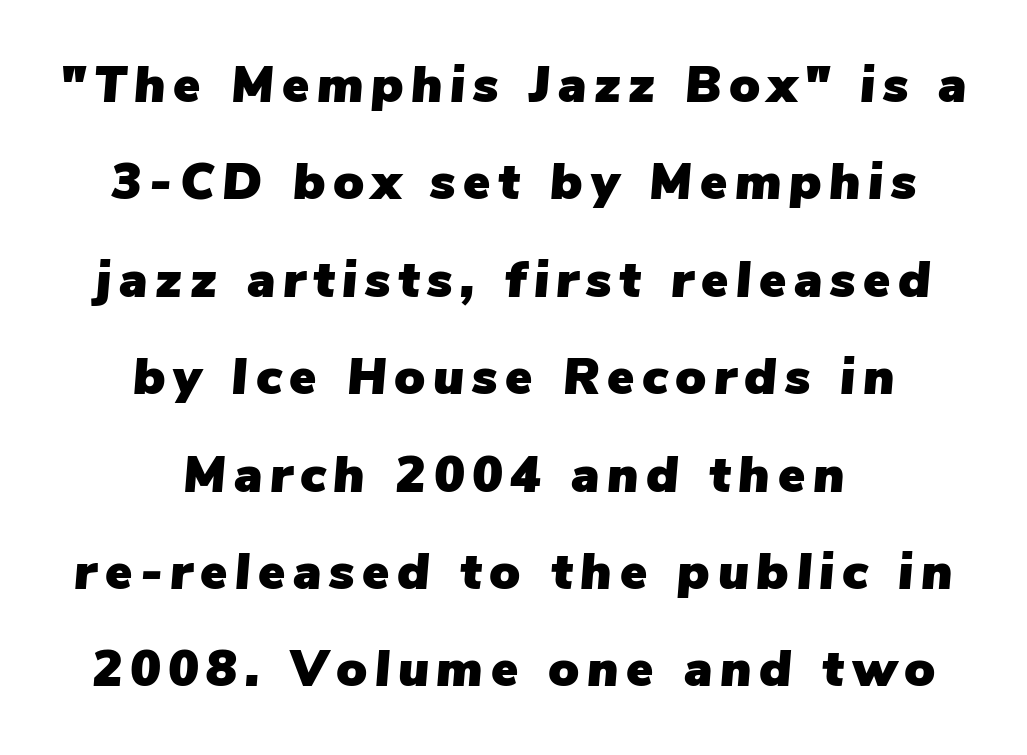
The image shows 51 px text type, italic (leaning right); set centered, loose line spacing (1.91x), not underlined; low stroke contrast and a medium x-height.
